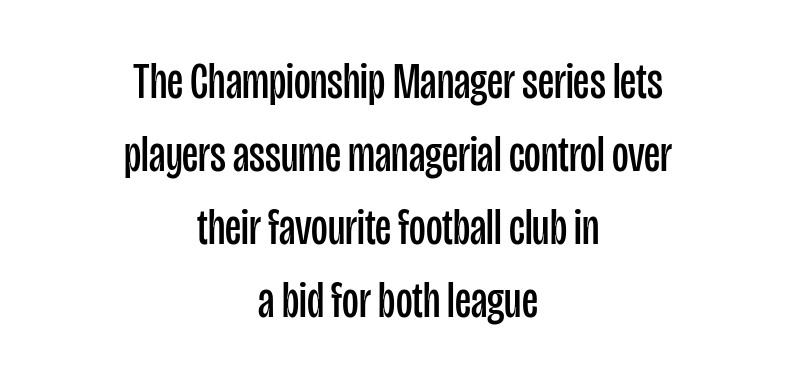
Descenders hang freely into open space. The font is comparable to plain body text, perhaps lighter. Spacing between characters is what you'd get straight out of the box. Ordinary non-slanted type is in use. You could not count columns in this text — the font is proportionally spaced.
